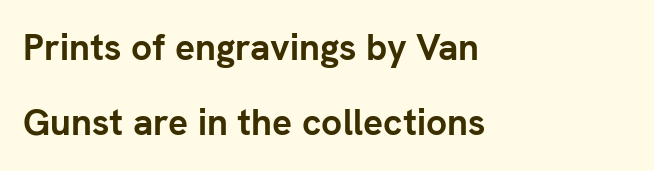
Do the characters align in a grid? No, the font is proportional. Observe the ordinary spacing: letters are neighbours, not strangers. Does the lettering tilt? It doesn't — this is upright. You'd pick this weight for a headline — it's a proper bold. Decoration check: the copy has no underline. Airy leading.
